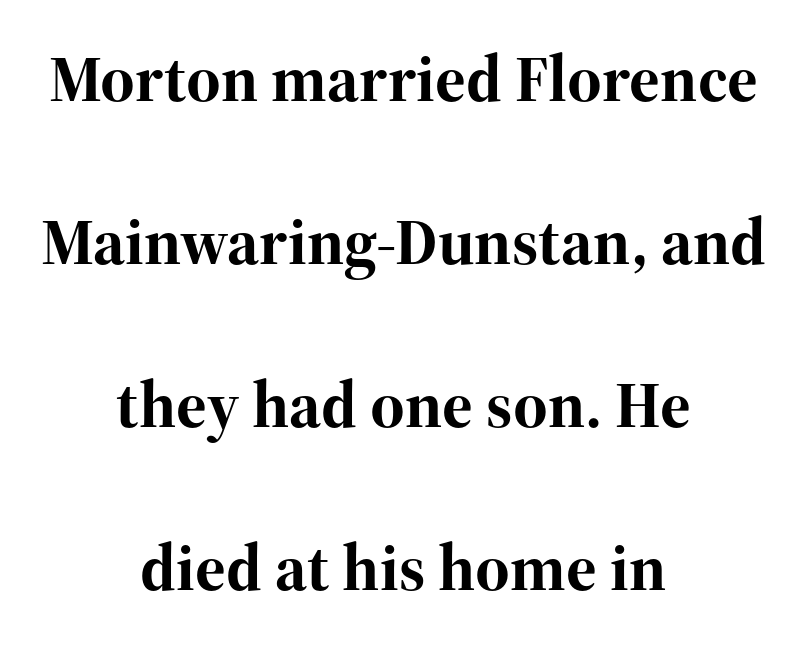
{"serif": "yes", "italic": "no", "bold": "yes", "weight": "bold", "width": "normal", "stroke_contrast": "high", "x_height": "medium", "monospaced": "no", "underline": "no", "align": "center", "line_spacing": "loose", "line_spacing_ratio": 2.47, "letter_spacing": "normal", "letter_spacing_em": 0.0, "glyph_px": 66}
